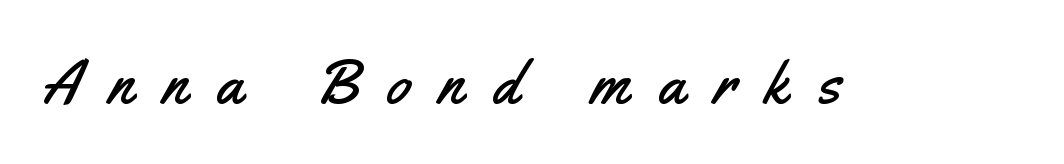
{"serif": "no", "width": "condensed", "stroke_contrast": "medium", "x_height": "small", "monospaced": "no", "underline": "no", "letter_spacing": "wide", "letter_spacing_em": 0.48, "glyph_px": 62}
